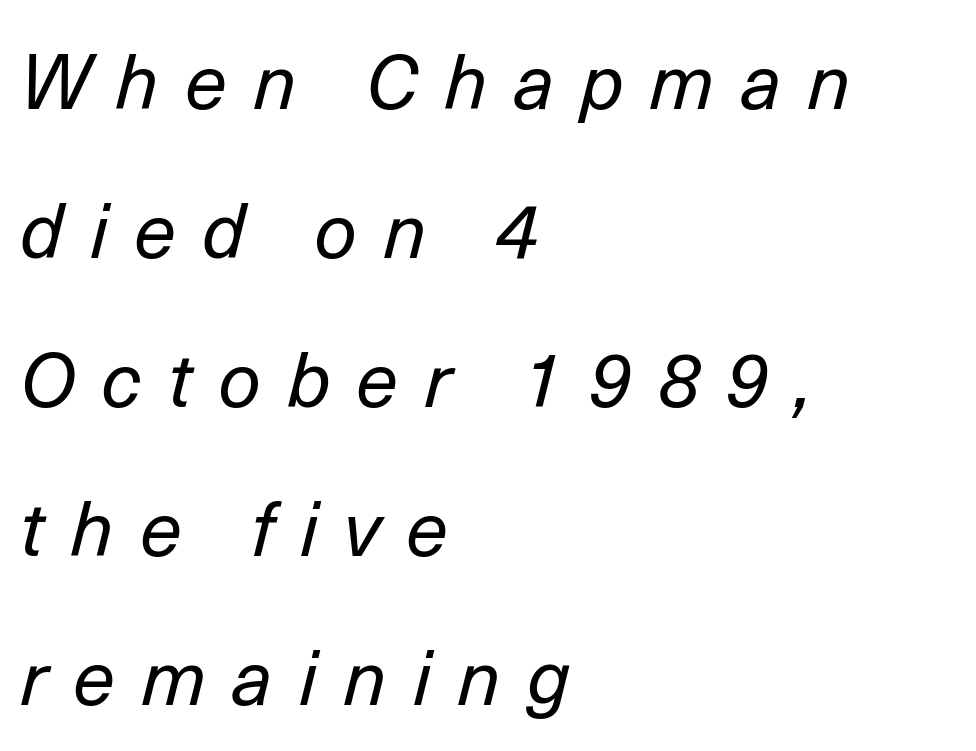
{"italic": "yes", "lean": "right", "slant_degrees": 14, "bold": "no", "weight": "regular", "width": "normal", "stroke_contrast": "low", "x_height": "medium", "monospaced": "no", "underline": "no", "align": "left", "line_spacing": "loose", "line_spacing_ratio": 1.96, "letter_spacing": "wide", "letter_spacing_em": 0.34, "glyph_px": 76}
